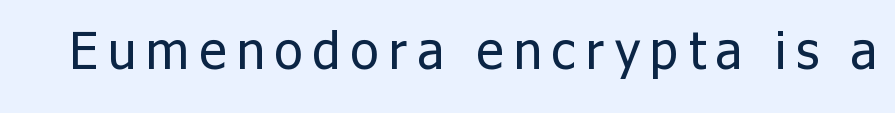
Unmarked baselines from the first word to the last. Quick note: not italic, upright. Letter spacing: wide. This rendering employs a face without finishing strokes, i.e., a sans-serif. Think of a printed novel: that variable character pitch is what you see here. Unbolded letterforms with no extra heft.
